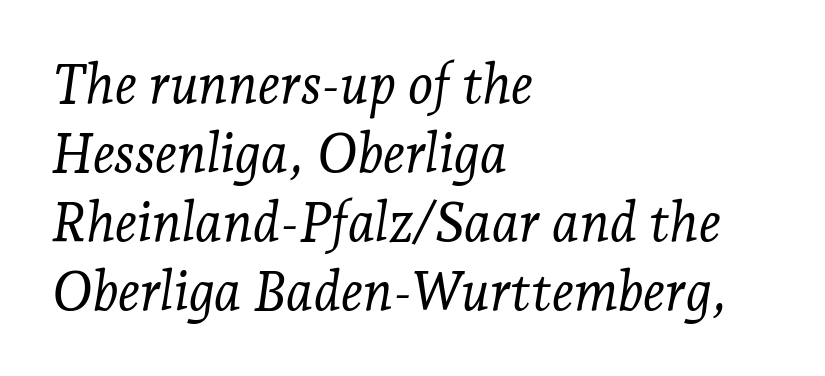
If you drew a line through each stem, it would be angled. How would I describe the line gaps? Plain and ordinary. This sample uses plain, unmodified letter spacing. The font is comparable to plain body text, perhaps lighter. Glance below the letters and you will spot only blank space.
